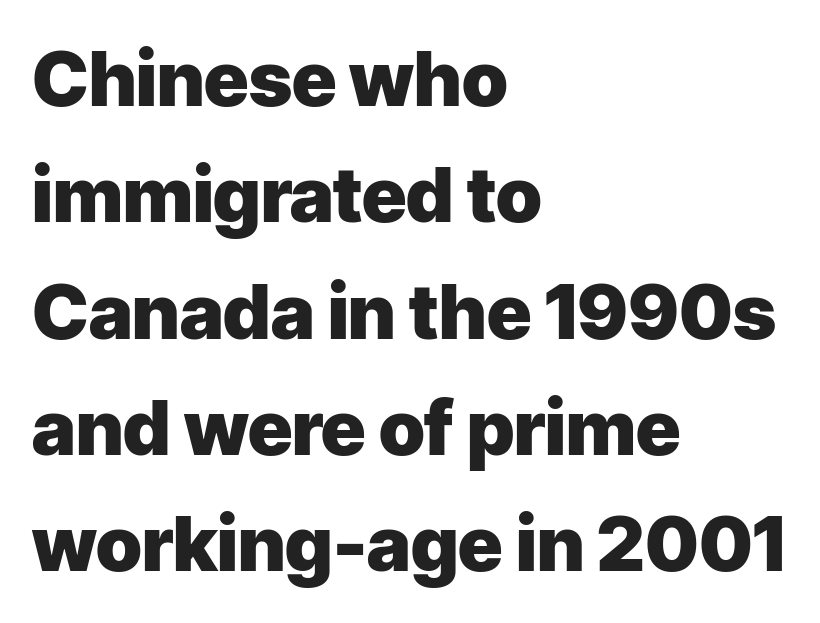
Does the leading feel generous? No, just average. This rendering features lettering with no underline. The paragraph has a hard left edge and a soft right edge. Character widths vary here, with narrow letters taking less room than wide ones. In terms of letterspacing, this is plain default setting.
